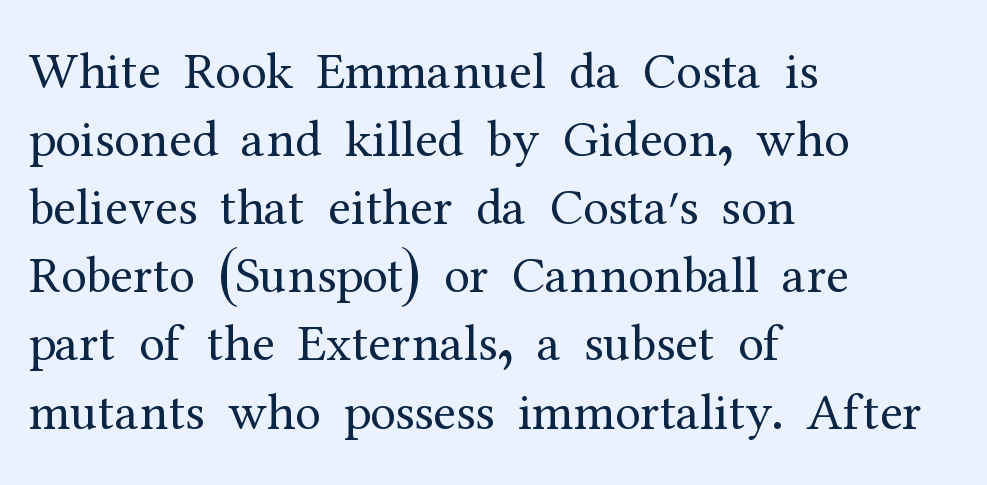
The image shows 52 px regular-weight serif type, upright; set left-aligned, normal line spacing (1.31x), normal letter spacing, not underlined; medium stroke contrast and a medium x-height.
